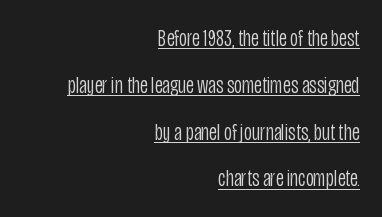
Each line of the rendering has a horizontal stroke beneath the glyphs. Stroke thickness stays within the range of a standard reading face or lighter. The specimen reads as upright at a glance. The paragraph shown leans on its right margin. Horizontal bands of white between lines are thick stripes.
